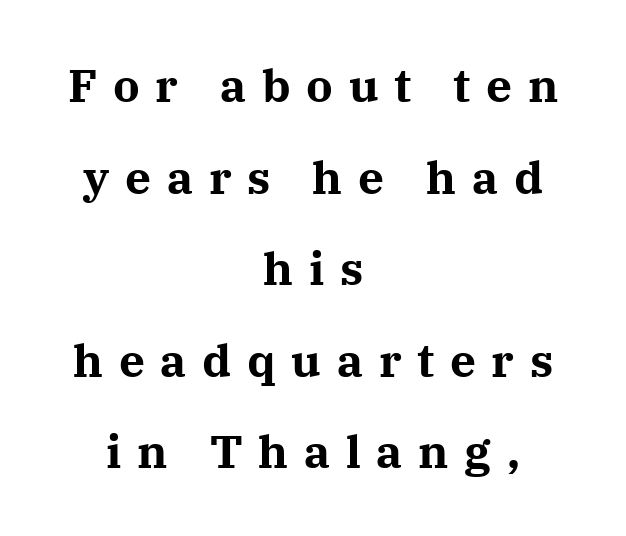
Q: Is the text bold? A: Yes.
Q: Is the text italic (slanted)? A: No, it is upright.
Q: Is the typeface a serif or a sans-serif typeface? A: Serif.
Q: Is the text underlined? A: No.
Q: How is the paragraph aligned? A: Centered.
Q: Is the spacing between letters normal or unusually wide? A: Unusually wide.
Q: Is the spacing between lines tight, normal or loose? A: Loose.
Q: Width (condensed, normal, or wide)? A: Normal.
Q: Stroke contrast? A: Medium.
Q: x-height? A: Medium.
Q: Monospaced? A: No.
